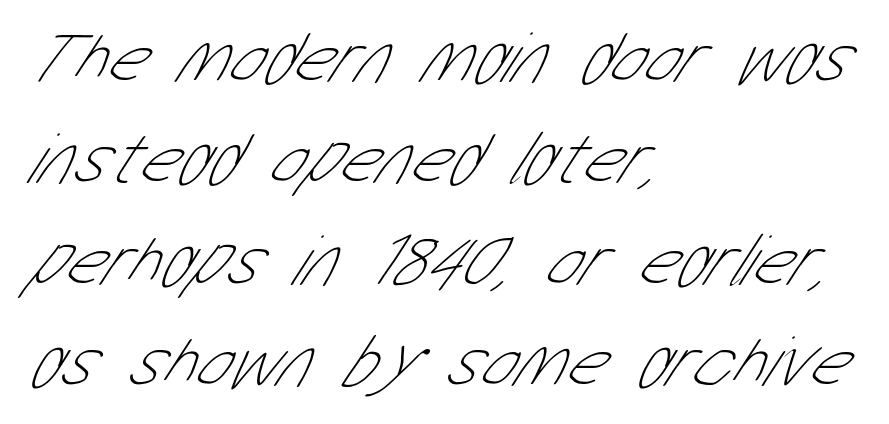
The image shows 74 px thin, condensed sans-serif type; set left-aligned, normal line spacing (1.37x), normal letter spacing, not underlined; low stroke contrast and a medium x-height.
